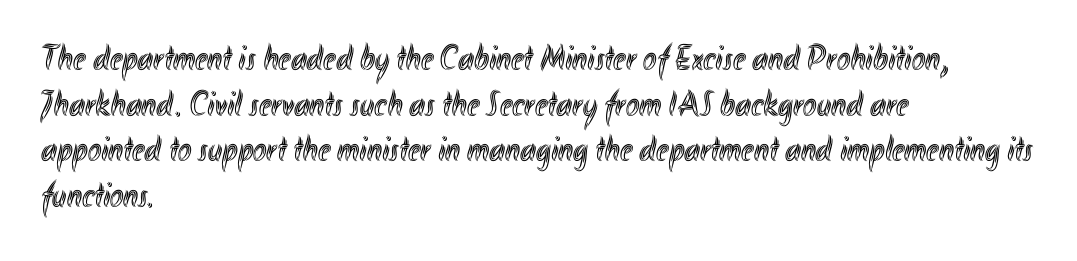
Q: Is the text italic (slanted)? A: Yes.
Q: Is the text underlined? A: No.
Q: How is the paragraph aligned? A: Left-aligned.
Q: Is the spacing between letters normal or unusually wide? A: Normal.
Q: Is the spacing between lines tight, normal or loose? A: Normal.
Q: Width (condensed, normal, or wide)? A: Condensed.
Q: x-height? A: Small.
Q: Monospaced? A: No.
